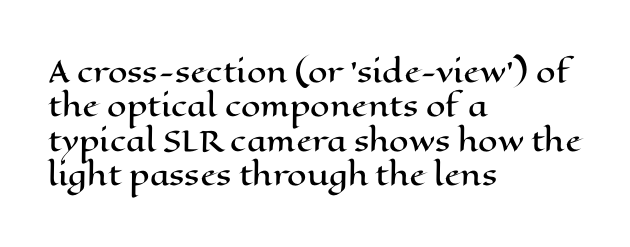
{"italic": "no", "width": "wide", "stroke_contrast": "high", "x_height": "medium", "monospaced": "no", "underline": "no", "align": "left", "line_spacing_ratio": 1.23, "letter_spacing": "normal", "letter_spacing_em": 0.0, "glyph_px": 28}
